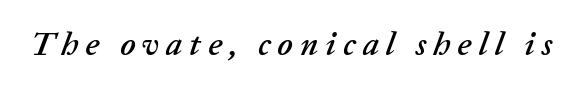
Q: Is the text italic (slanted)? A: Yes, it leans right by about 20 degrees.
Q: Is the text underlined? A: No.
Q: Is the spacing between letters normal or unusually wide? A: Unusually wide.
Q: Width (condensed, normal, or wide)? A: Normal.
Q: Stroke contrast? A: Low.
Q: x-height? A: Medium.
Q: Monospaced? A: No.
